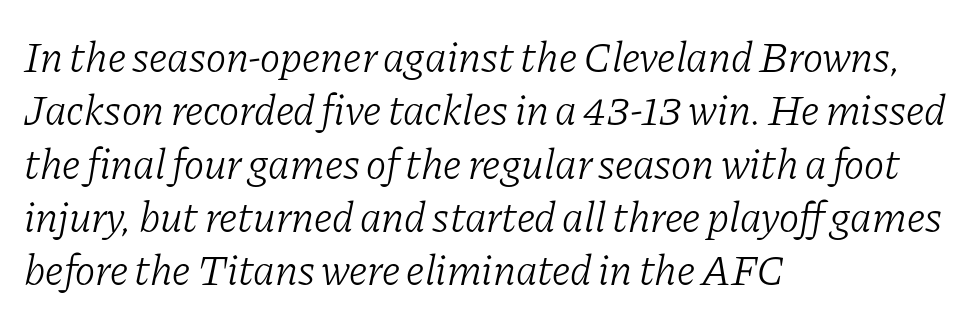
The image shows 43 px light serif type, italic (leaning right); set left-aligned, line spacing 1.24x, normal letter spacing, not underlined; low stroke contrast and a medium x-height.
